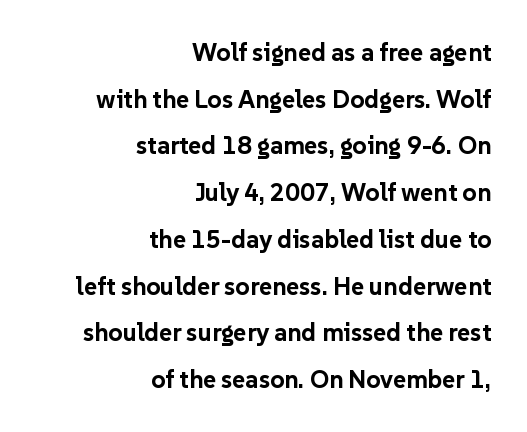
Q: Is the text bold? A: Yes.
Q: Is the text italic (slanted)? A: No, it is upright.
Q: Is the text underlined? A: No.
Q: How is the paragraph aligned? A: Right-aligned.
Q: Is the spacing between letters normal or unusually wide? A: Normal.
